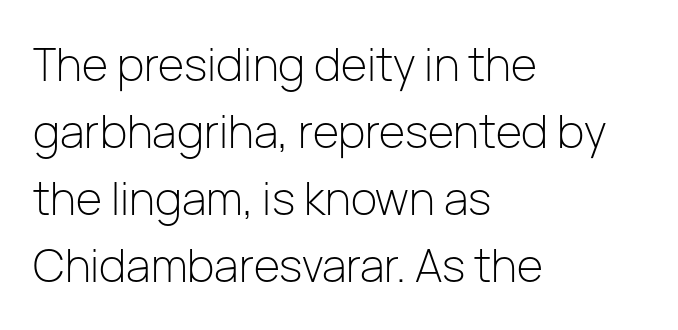
Counters stay open thanks to moderate or lighter strokes. The lines are quadded left. Each letter keeps its own natural width here, so spacing adapts to shape. No extra tracking has been applied to these lines. Has an underline been added? It has not.
